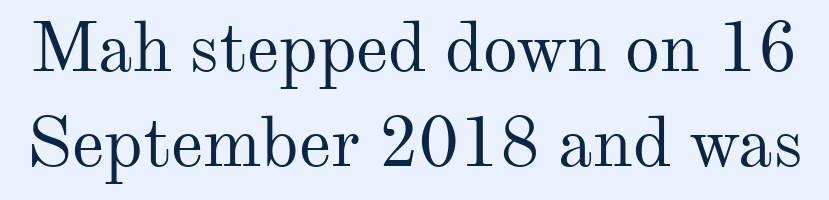
The designer left line spacing at the default. Nope, not italic — everything's standing straight. These glyphs show unthickened strokes, regular width or finer. Is this a fixed-width face? No — the glyphs have proportional, varying widths. The face used here is rendered with its standard letterfit. The face used here is seriffed, in the tradition of book romans.
